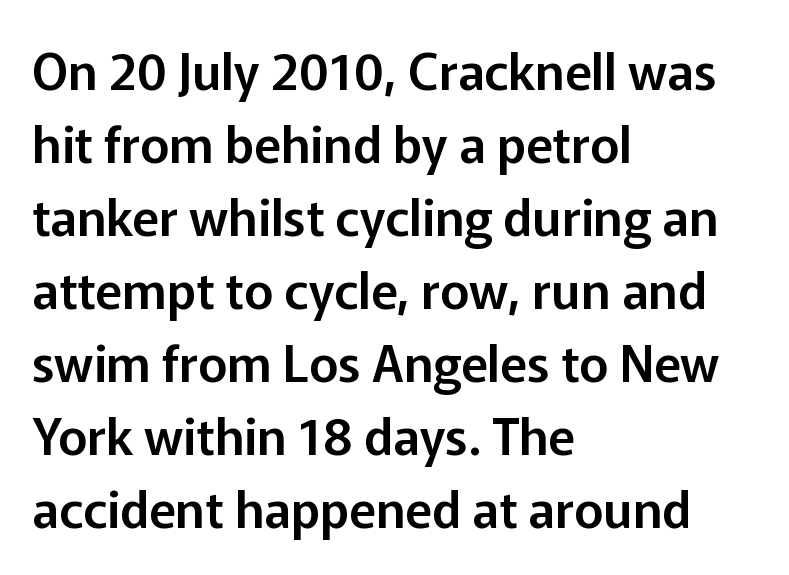
{"serif": "no", "italic": "no", "width": "normal", "stroke_contrast": "low", "x_height": "medium", "monospaced": "no", "underline": "no", "align": "left", "line_spacing": "normal", "line_spacing_ratio": 1.46, "letter_spacing": "normal", "letter_spacing_em": 0.0, "glyph_px": 50}
